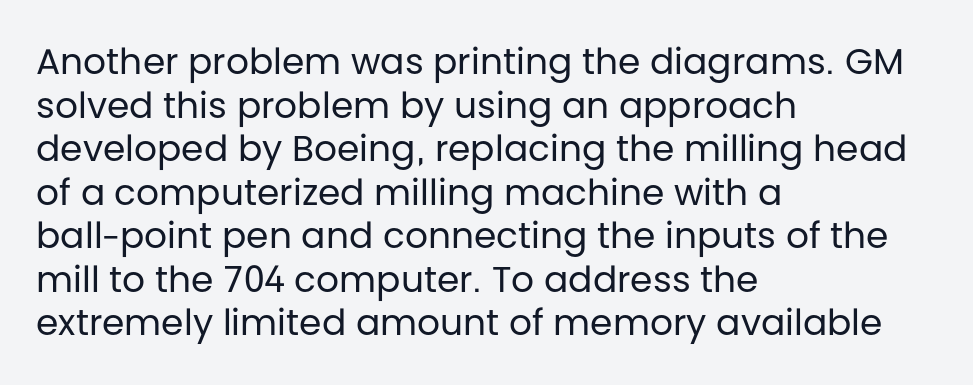
In CSS terms this would be text-align: left. A typesetter would call this zero additional tracking. These lines are rendered in a variable-pitch font. Beneath every word, the page is bare.
